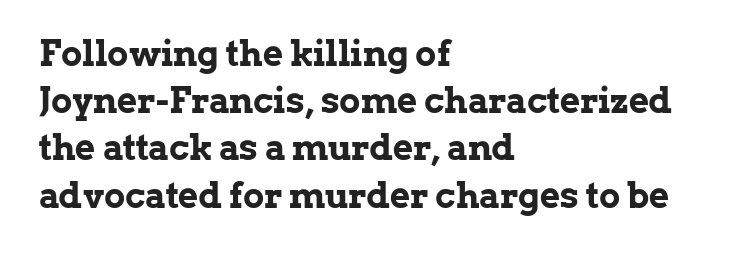
{"serif": "yes", "italic": "no", "bold": "yes", "weight": "bold", "width": "normal", "stroke_contrast": "low", "x_height": "medium", "monospaced": "no", "underline": "no", "align": "left", "line_spacing": "normal", "line_spacing_ratio": 1.35, "letter_spacing": "normal", "letter_spacing_em": 0.0, "glyph_px": 35}
